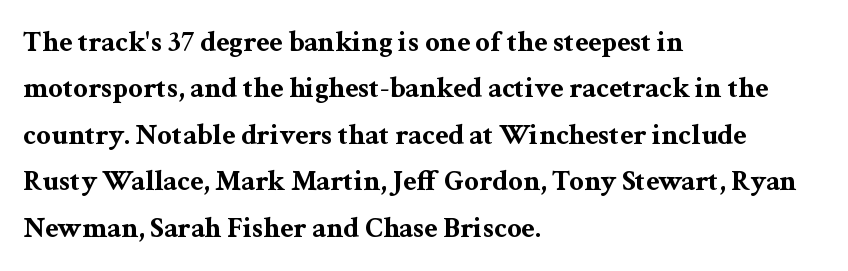
{"serif": "yes", "italic": "no", "bold": "yes", "weight": "bold", "width": "wide", "stroke_contrast": "medium", "x_height": "medium", "monospaced": "no", "underline": "no", "align": "left", "line_spacing": "normal", "line_spacing_ratio": 1.6, "letter_spacing": "normal", "letter_spacing_em": 0.0, "glyph_px": 29}
